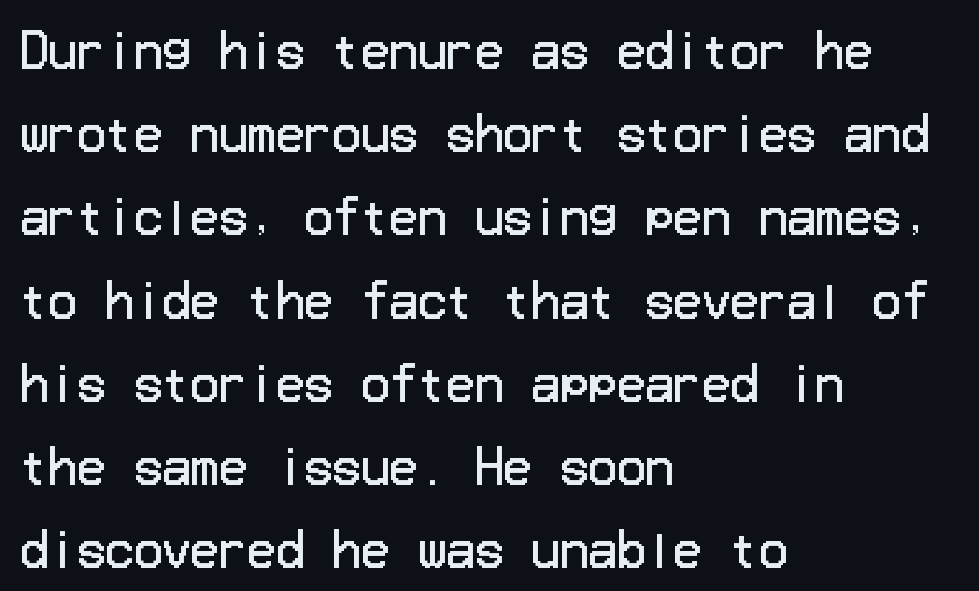
The image shows 47 px regular-weight sans-serif type, upright; set left-aligned, line spacing 1.77x, normal letter spacing, not underlined; low stroke contrast and a medium x-height.
